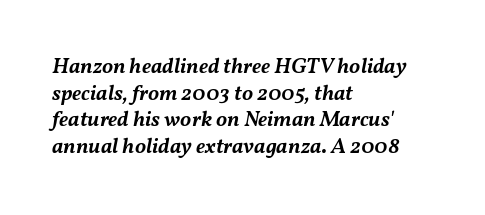
Q: Is the text bold? A: Semi-bold.
Q: Is the text italic (slanted)? A: Yes, it leans right by about 11 degrees.
Q: Is the text underlined? A: No.
Q: How is the paragraph aligned? A: Left-aligned.
Q: Is the spacing between letters normal or unusually wide? A: Normal.
